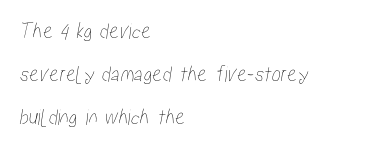
Q: Is the text underlined? A: No.
Q: How is the paragraph aligned? A: Left-aligned.
Q: Is the spacing between letters normal or unusually wide? A: Normal.
